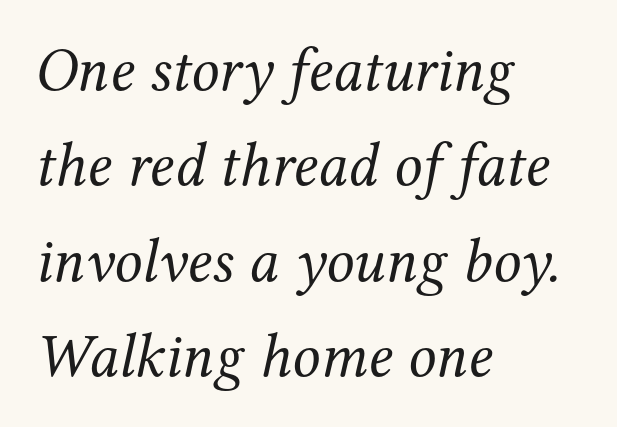
A bare baseline throughout the passage. The rendering keeps characters at their native spacing. The letters carry serifs — small finishing strokes at the ends of their stems. Short and long lines alike share a common starting point at left. In terms of leading, this rendering sits right in the middle. Weight: in the light-to-regular range.
